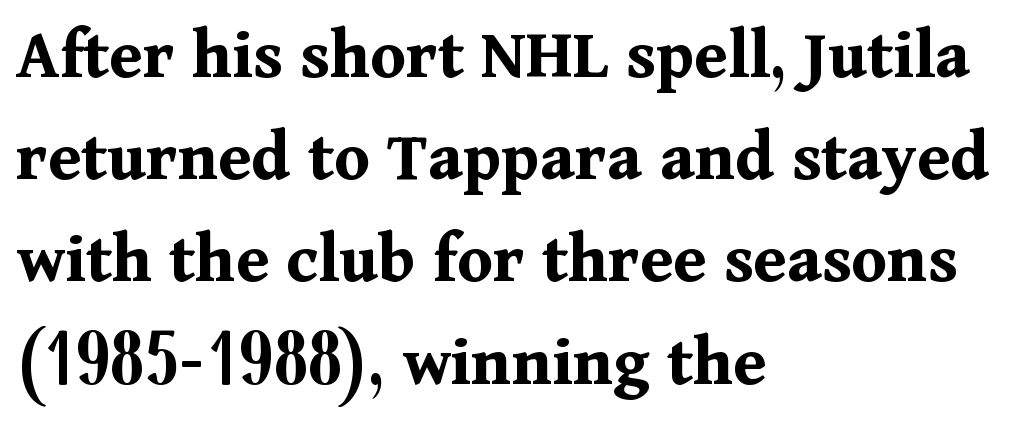
Nobody touched the tracking dial on this one. This sample uses an upright cut, with every glyph sitting square on the baseline. The gap between lines stays unmarked. Is this a fixed-width face? No — the glyphs have proportional, varying widths. On the weight axis this lands at bold, roughly 700.
